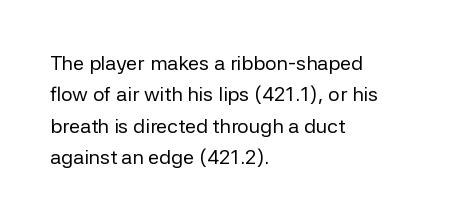
The image shows 20 px text type, upright; set left-aligned, normal line spacing (1.57x), normal letter spacing, not underlined.
